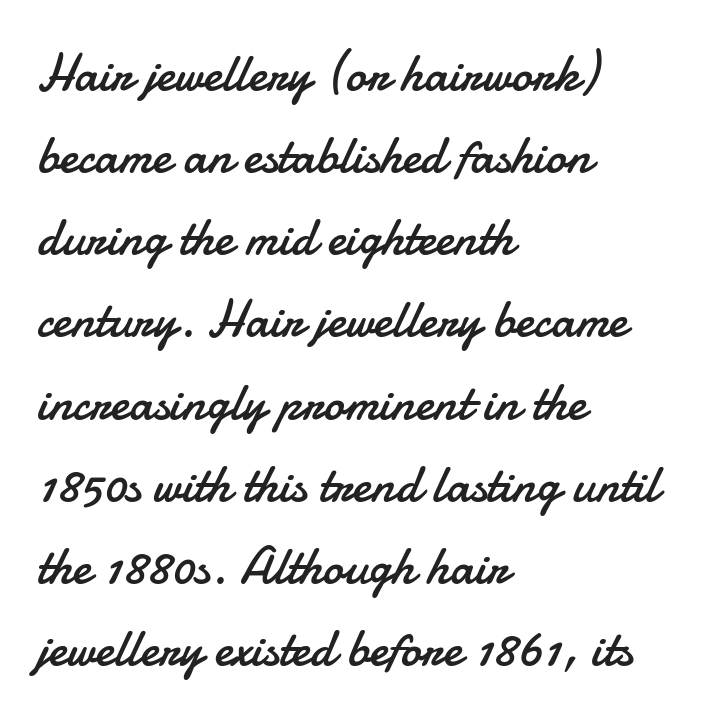
{"serif": "no", "bold": "no", "weight": "regular", "width": "normal", "stroke_contrast": "low", "x_height": "small", "monospaced": "no", "underline": "no", "align": "left", "line_spacing": "normal", "line_spacing_ratio": 1.58, "letter_spacing": "normal", "letter_spacing_em": 0.0, "glyph_px": 52}
